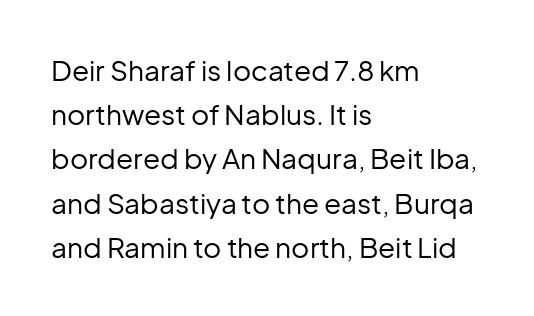
{"serif": "no", "italic": "no", "bold": "no", "weight": "regular", "width": "normal", "stroke_contrast": "low", "x_height": "medium", "monospaced": "no", "underline": "no", "align": "left", "line_spacing": "normal", "line_spacing_ratio": 1.58, "letter_spacing": "normal", "letter_spacing_em": 0.0, "glyph_px": 28}
